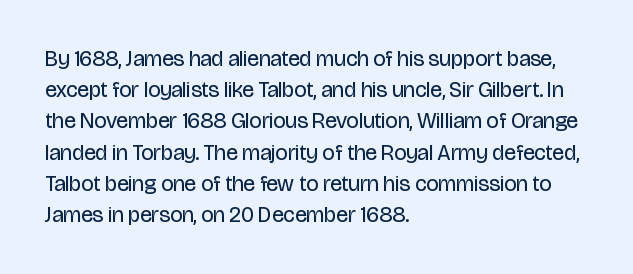
The image shows 22 px text type, upright; set left-aligned, normal line spacing (1.42x), normal letter spacing, not underlined.
